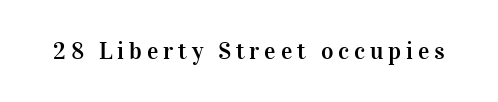
Q: Is the text italic (slanted)? A: No, it is upright.
Q: Is the text underlined? A: No.
Q: Is the spacing between letters normal or unusually wide? A: Unusually wide.
